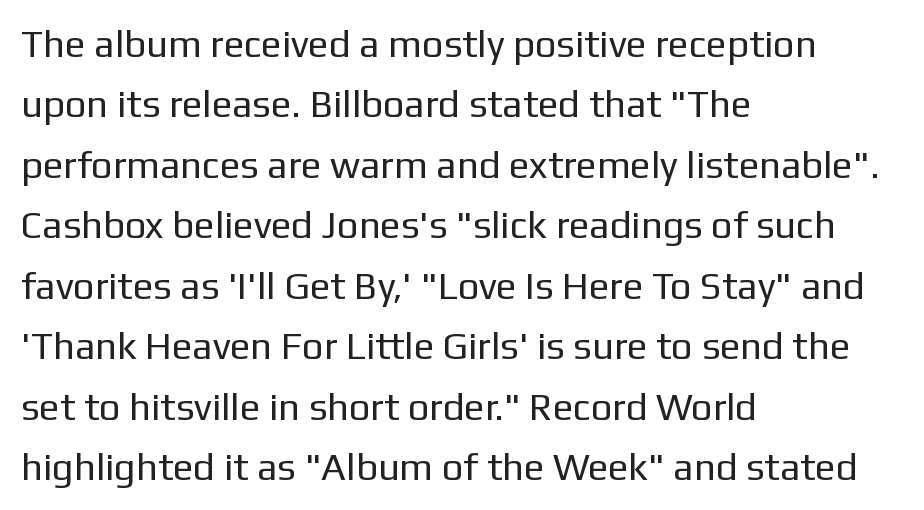
Q: Is the text bold? A: No.
Q: Is the text italic (slanted)? A: No, it is upright.
Q: Is the typeface a serif or a sans-serif typeface? A: Sans-serif.
Q: Is the text underlined? A: No.
Q: How is the paragraph aligned? A: Left-aligned.
Q: Is the spacing between letters normal or unusually wide? A: Normal.
Q: Is the spacing between lines tight, normal or loose? A: Normal.
Q: Width (condensed, normal, or wide)? A: Normal.
Q: Stroke contrast? A: Low.
Q: x-height? A: Medium.
Q: Monospaced? A: No.
